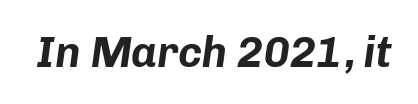
The letters are slanted; this is an italic face. Heavy, bold letterforms. The face used here is proportionally spaced, like ordinary book or web type. The passage shown is not underscored anywhere.
